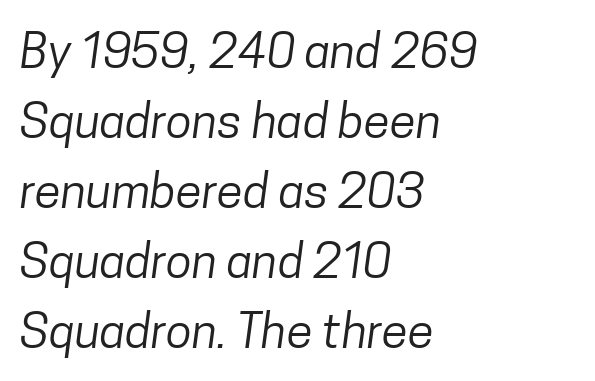
Q: Is the text bold? A: No.
Q: Is the typeface a serif or a sans-serif typeface? A: Sans-serif.
Q: Is the text underlined? A: No.
Q: How is the paragraph aligned? A: Left-aligned.
Q: Is the spacing between letters normal or unusually wide? A: Normal.
Q: Is the spacing between lines tight, normal or loose? A: Normal.
Q: Width (condensed, normal, or wide)? A: Condensed.
Q: Stroke contrast? A: Low.
Q: x-height? A: Medium.
Q: Monospaced? A: No.
